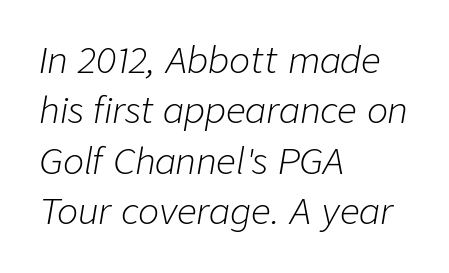
If you drew a line through each stem, it would be angled. Alignment: flush left. No heavy texture on the line: the type isn't bold. Here the designer chose a conventional face with non-uniform glyph widths. Tracking here is standard; glyphs follow each other at the usual distance. Line spacing here is normal.
